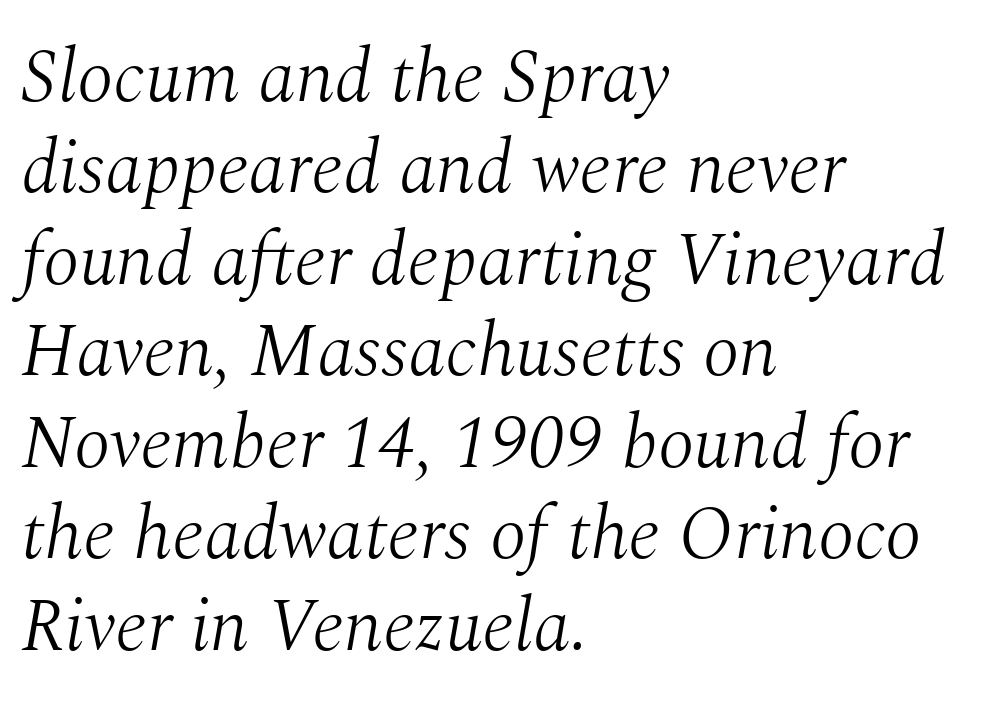
Observe the serifs anchoring each vertical stroke in this sample. Weight: not bold — regular or lighter. Quick note: underline off. Does the lettering tilt? It does — this is italic. What stands out about the letter spacing? Nothing — it is the standard amount.
